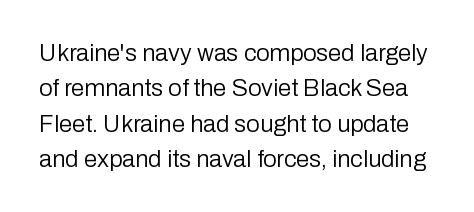
Q: Is the text bold? A: No.
Q: Is the text italic (slanted)? A: No, it is upright.
Q: Is the text underlined? A: No.
Q: Is the spacing between letters normal or unusually wide? A: Normal.
Q: Is the spacing between lines tight, normal or loose? A: Normal.
